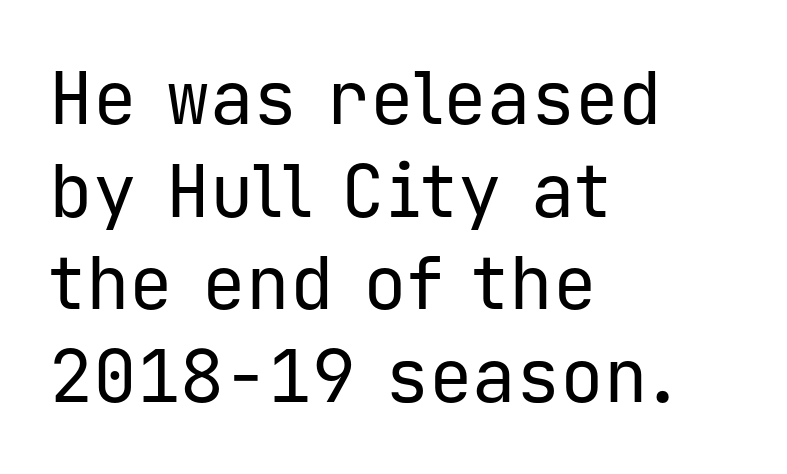
Do the letters lean? They stand straight. These glyphs show unthickened strokes, regular width or finer. The letters sit at their default tracking, neither squeezed nor spread. Leading: standard. Descenders are the only things crossing below the line. These lines stack with their left ends in a neat column.
